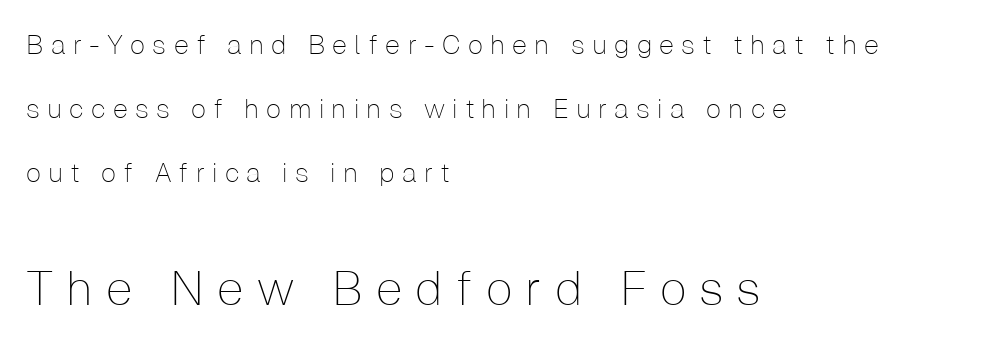
The image shows 48 px thin sans-serif type, upright; set left-aligned, loose line spacing (2.37x), unusually wide letter spacing (+0.27 em), not underlined; the second (bottom) block is 1.78x larger; low stroke contrast and a medium x-height.
